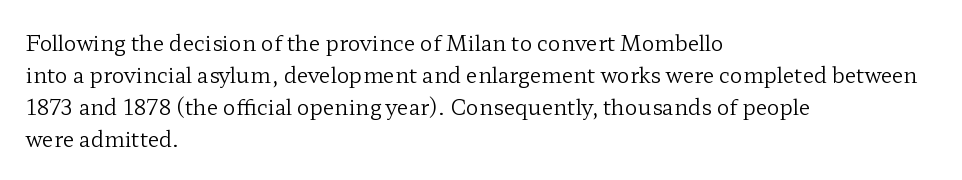
Vertical strokes here are truly vertical. The paragraph has a hard left edge and a soft right edge. The rendering uses a moderate line-height, typical for paragraphs. The cut favours lightness, reaching ordinary text weight at its darkest.
